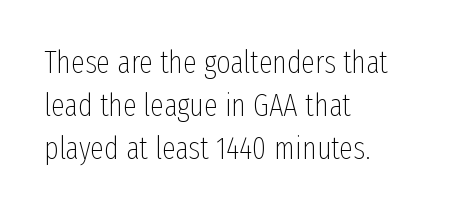
The specimen reads as upright at a glance. Typographically, this falls in the sans-serif category. Words appear dense and cohesive because spacing is normal. This rendering uses left alignment, leaving the right contour irregular. Varying glyph widths throughout — classic text-font behaviour.
